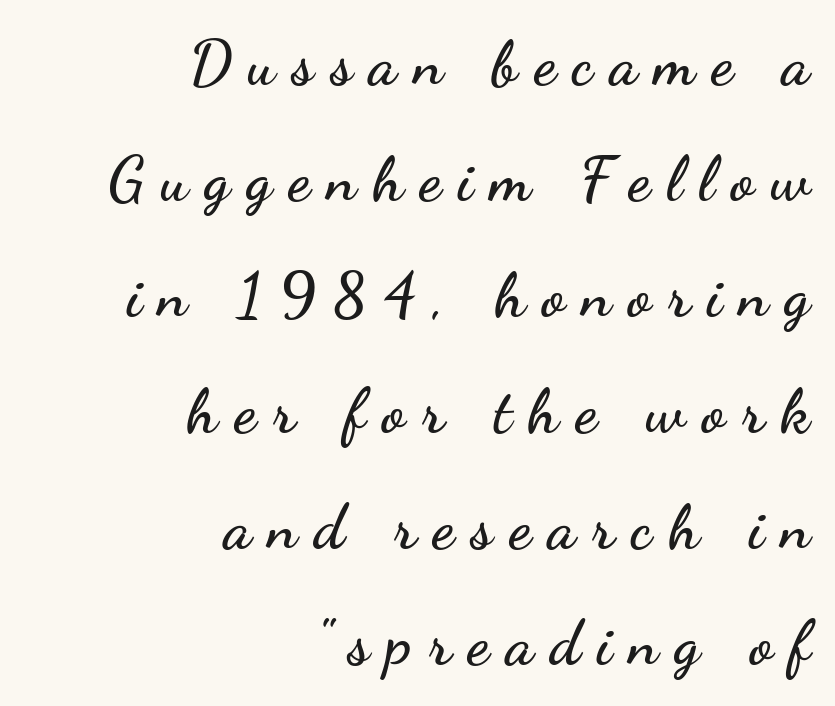
Does extra space separate the letters? Yes, quite a lot of it. Grotesque or geometric, the face here clearly has no serifs. The rendering uses natural spacing where letterforms have individual widths.
